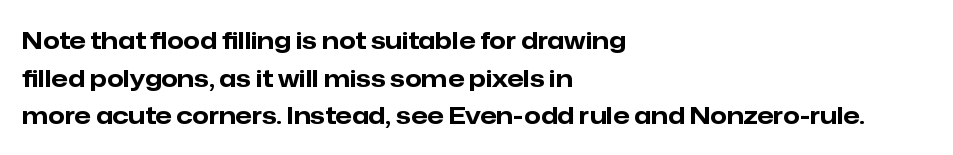
Q: Is the text bold? A: Yes.
Q: Is the text italic (slanted)? A: No, it is upright.
Q: Is the text underlined? A: No.
Q: How is the paragraph aligned? A: Left-aligned.
Q: Is the spacing between letters normal or unusually wide? A: Normal.
Q: Is the spacing between lines tight, normal or loose? A: Normal.
